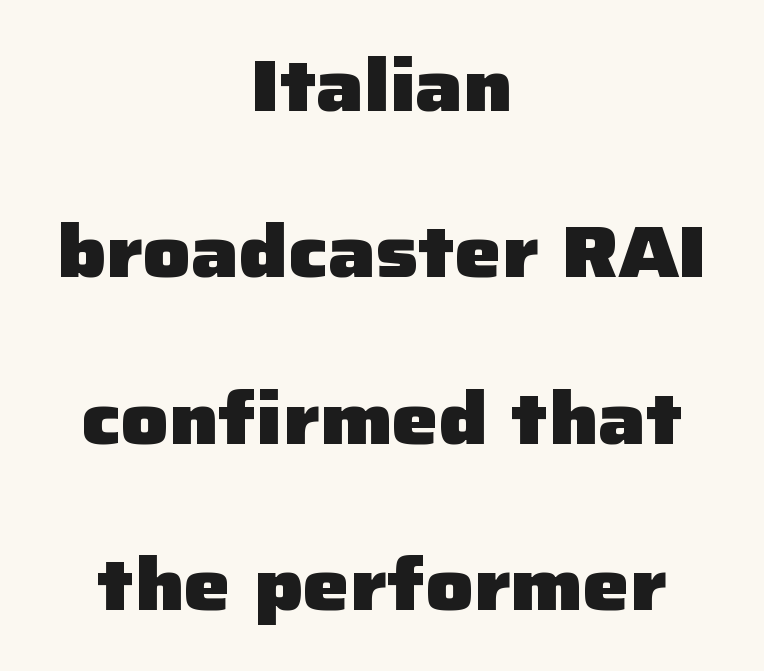
Q: Is the text bold? A: Yes.
Q: Is the text italic (slanted)? A: No, it is upright.
Q: Is the typeface a serif or a sans-serif typeface? A: Sans-serif.
Q: Is the text underlined? A: No.
Q: How is the paragraph aligned? A: Centered.
Q: Is the spacing between letters normal or unusually wide? A: Normal.
Q: Is the spacing between lines tight, normal or loose? A: Loose.
Q: Width (condensed, normal, or wide)? A: Normal.
Q: Stroke contrast? A: Low.
Q: x-height? A: Medium.
Q: Monospaced? A: No.
